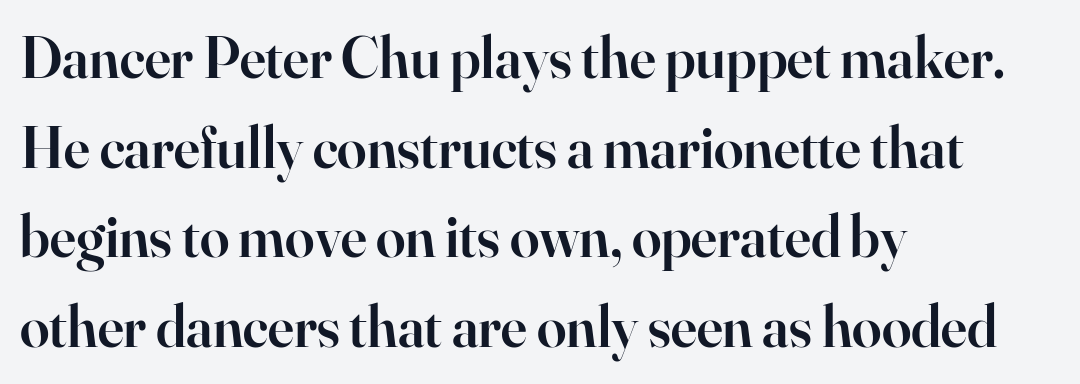
The image shows 59 px semibold serif type, upright; set left-aligned, normal line spacing (1.52x), normal letter spacing, not underlined; high stroke contrast and a small x-height.
